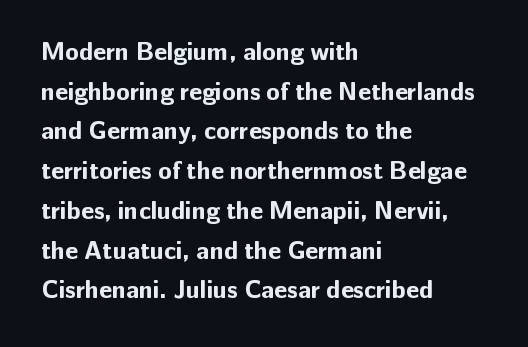
{"italic": "no", "bold": "yes", "underline": "no", "align": "left", "line_spacing": "normal", "line_spacing_ratio": 1.59, "letter_spacing": "normal", "letter_spacing_em": 0.0, "glyph_px": 25}
